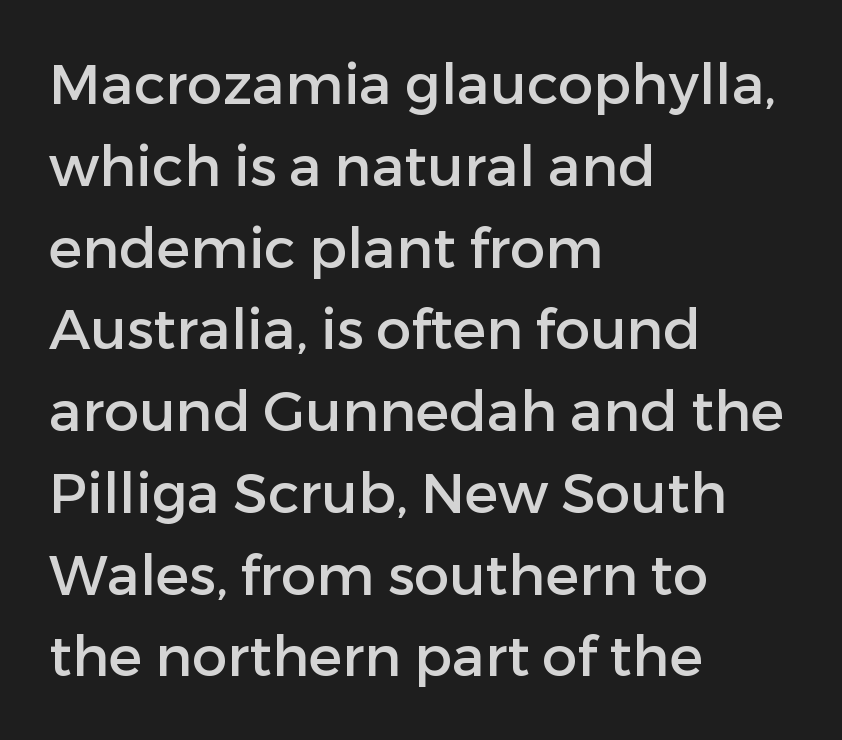
Q: Is the text italic (slanted)? A: No, it is upright.
Q: Is the typeface a serif or a sans-serif typeface? A: Sans-serif.
Q: Is the text underlined? A: No.
Q: How is the paragraph aligned? A: Left-aligned.
Q: Is the spacing between letters normal or unusually wide? A: Normal.
Q: Is the spacing between lines tight, normal or loose? A: Normal.
Q: Width (condensed, normal, or wide)? A: Normal.
Q: Stroke contrast? A: Low.
Q: x-height? A: Medium.
Q: Monospaced? A: No.
